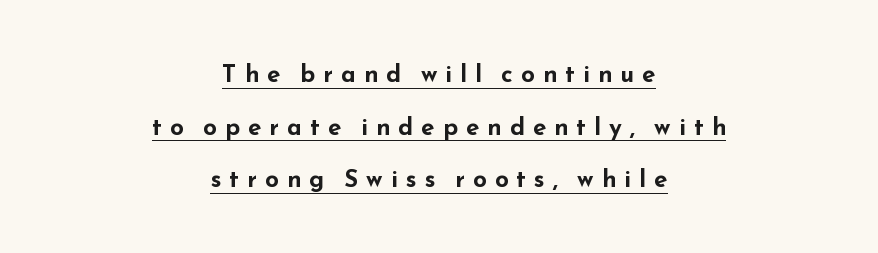
{"italic": "no", "bold": "yes", "underline": "yes", "align": "center", "line_spacing": "loose", "line_spacing_ratio": 2.19, "letter_spacing": "wide", "letter_spacing_em": 0.34, "glyph_px": 24}
